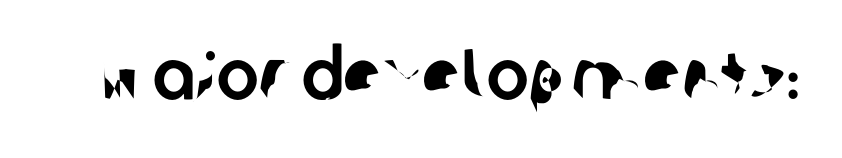
{"serif": "no", "width": "normal", "stroke_contrast": "low", "x_height": "medium", "monospaced": "no", "underline": "no", "letter_spacing": "normal", "letter_spacing_em": 0.0, "glyph_px": 71}
